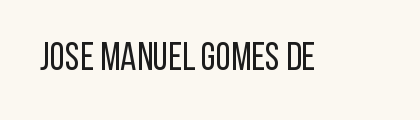
The characters are drawn with everyday or finer stroke widths. Lines of text with bare space underneath. Character widths vary here, with narrow letters taking less room than wide ones. The gaps between neighbouring characters are ordinary and unremarkable. Type style note: lacks serifs. The type sits square on the baseline with zero lean.
